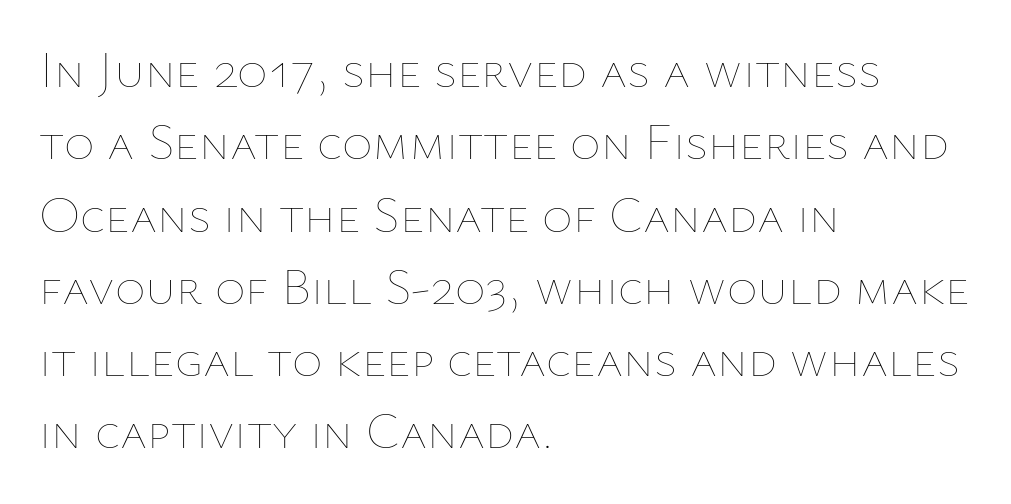
Rows of type keep a routine distance in the vertical direction. Is this a fixed-width face? No — the glyphs have proportional, varying widths. The rag falls on the right side of this text block. The foot of each line stays bare and open.
